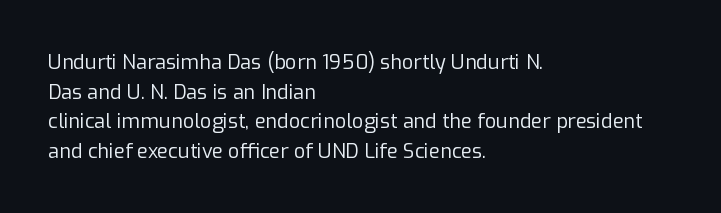
Compared with a typical body face, this is equally light or lighter still. The line texture is even and compact thanks to regular tracking. The space directly below the letters is spotless. Nope, not italic — everything's standing straight.
